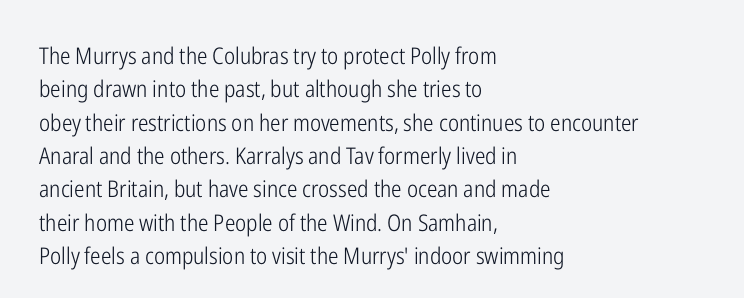
How would I describe the line gaps? Plain and ordinary. Just letters on the line, the space beneath them empty. Alignment: flush left. In terms of posture, this sample is upright.
